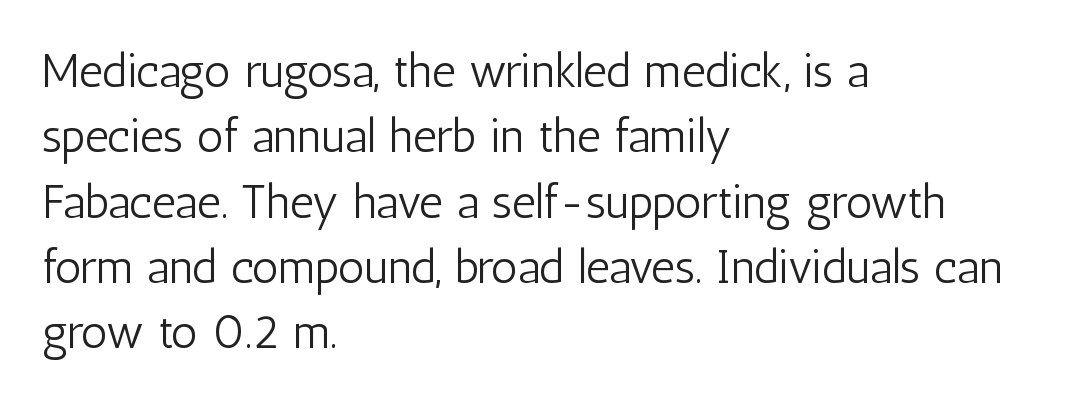
Q: Is the text bold? A: No.
Q: Is the text italic (slanted)? A: No, it is upright.
Q: Is the typeface a serif or a sans-serif typeface? A: Sans-serif.
Q: Is the text underlined? A: No.
Q: How is the paragraph aligned? A: Left-aligned.
Q: Is the spacing between letters normal or unusually wide? A: Normal.
Q: Is the spacing between lines tight, normal or loose? A: Normal.
Q: Width (condensed, normal, or wide)? A: Condensed.
Q: Stroke contrast? A: Low.
Q: x-height? A: Medium.
Q: Monospaced? A: No.
